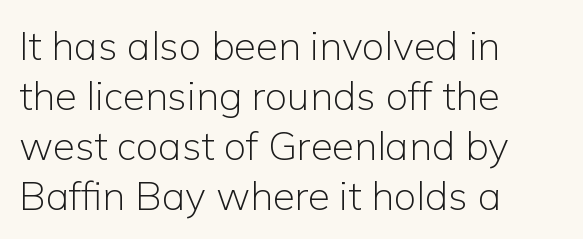
Q: Is the text bold? A: No.
Q: Is the text italic (slanted)? A: No, it is upright.
Q: Is the typeface a serif or a sans-serif typeface? A: Sans-serif.
Q: Is the text underlined? A: No.
Q: How is the paragraph aligned? A: Left-aligned.
Q: Is the spacing between letters normal or unusually wide? A: Normal.
Q: Is the spacing between lines tight, normal or loose? A: Normal.
Q: Width (condensed, normal, or wide)? A: Normal.
Q: Stroke contrast? A: Low.
Q: x-height? A: Medium.
Q: Monospaced? A: No.
